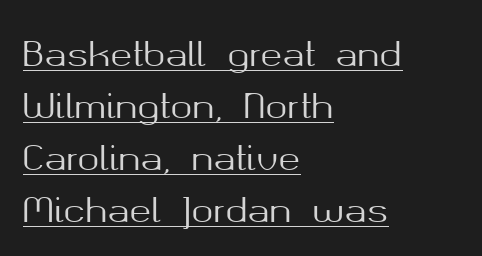
Q: Is the text italic (slanted)? A: No, it is upright.
Q: Is the typeface a serif or a sans-serif typeface? A: Sans-serif.
Q: Is the text underlined? A: Yes.
Q: How is the paragraph aligned? A: Left-aligned.
Q: Is the spacing between letters normal or unusually wide? A: Normal.
Q: Is the spacing between lines tight, normal or loose? A: Normal.
Q: Width (condensed, normal, or wide)? A: Normal.
Q: Stroke contrast? A: Medium.
Q: x-height? A: Medium.
Q: Monospaced? A: No.
